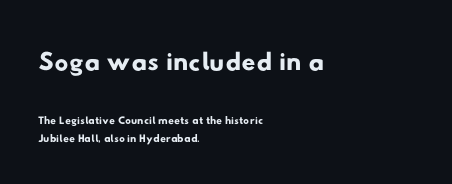
Q: Is the typeface a serif or a sans-serif typeface? A: Sans-serif.
Q: Is the text underlined? A: No.
Q: How is the paragraph aligned? A: Left-aligned.
Q: Is the spacing between letters normal or unusually wide? A: Normal.
Q: Is the spacing between lines tight, normal or loose? A: Tight.
Q: Which block of text is set in a larger size, the first (top) or the second (bottom)? A: The first (top) one.
Q: Width (condensed, normal, or wide)? A: Wide.
Q: Stroke contrast? A: Low.
Q: x-height? A: Small.
Q: Monospaced? A: No.
